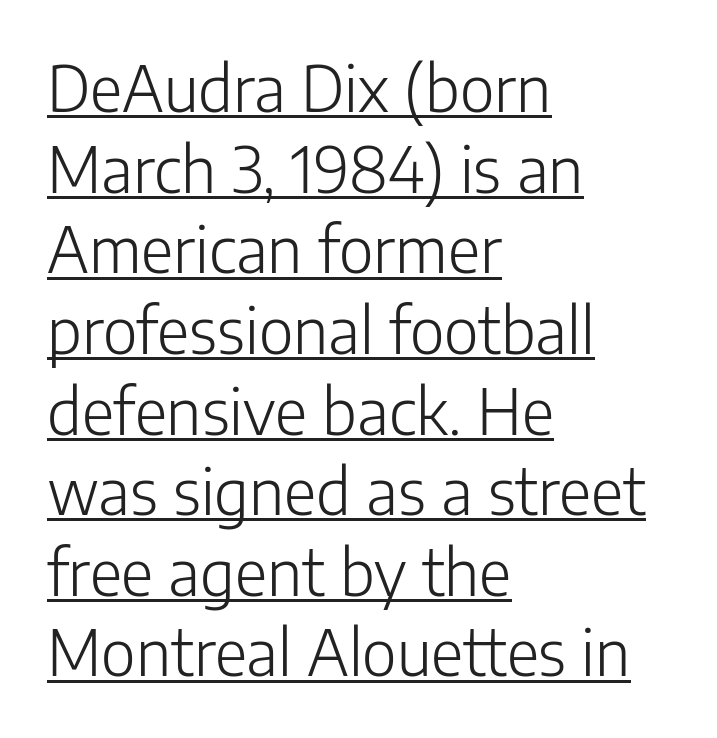
Q: Is the text bold? A: No.
Q: Is the text italic (slanted)? A: No, it is upright.
Q: Is the typeface a serif or a sans-serif typeface? A: Sans-serif.
Q: Is the text underlined? A: Yes.
Q: How is the paragraph aligned? A: Left-aligned.
Q: Is the spacing between letters normal or unusually wide? A: Normal.
Q: Is the spacing between lines tight, normal or loose? A: Normal.
Q: Width (condensed, normal, or wide)? A: Normal.
Q: Stroke contrast? A: Low.
Q: x-height? A: Medium.
Q: Monospaced? A: No.
